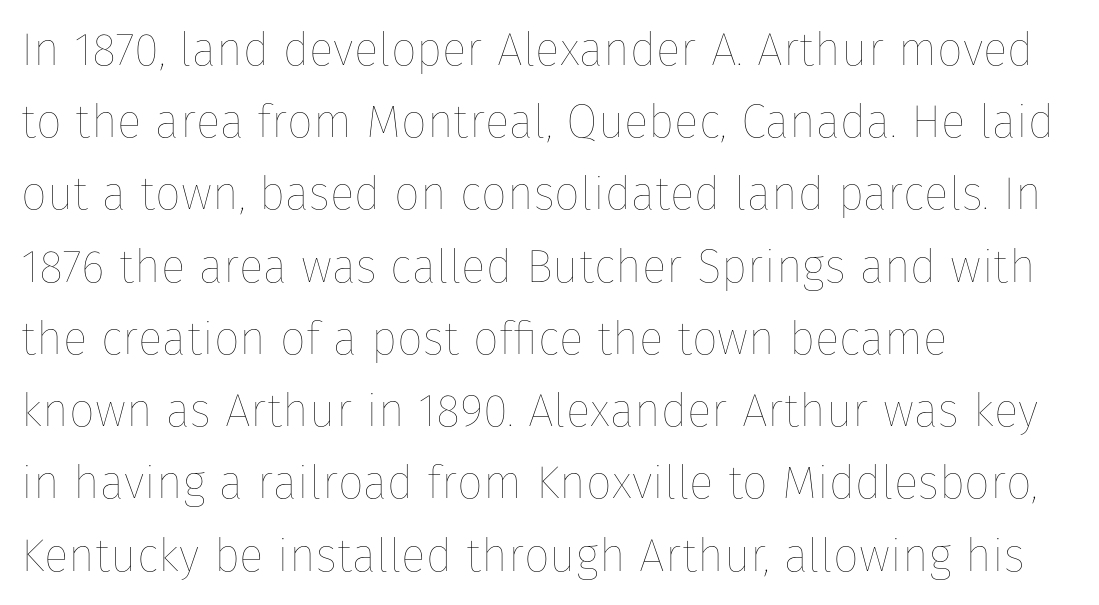
{"italic": "no", "bold": "no", "weight": "thin", "width": "normal", "stroke_contrast": "low", "x_height": "medium", "monospaced": "no", "underline": "no", "align": "left", "line_spacing": "normal", "line_spacing_ratio": 1.57, "letter_spacing": "normal", "letter_spacing_em": 0.0, "glyph_px": 46}
